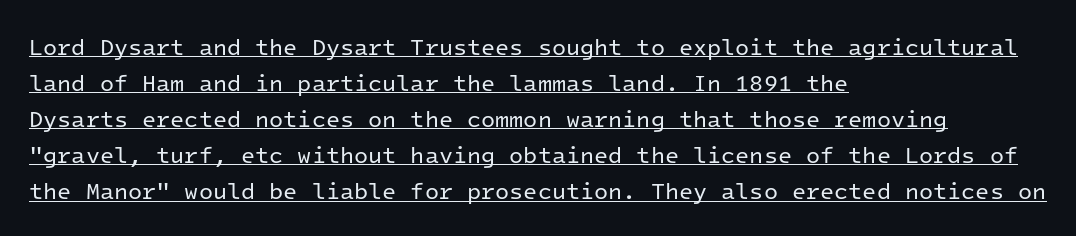
Q: Is the text bold? A: No.
Q: Is the text italic (slanted)? A: No, it is upright.
Q: Is the text underlined? A: Yes.
Q: How is the paragraph aligned? A: Left-aligned.
Q: Is the spacing between letters normal or unusually wide? A: Normal.
Q: Is the spacing between lines tight, normal or loose? A: Normal.
